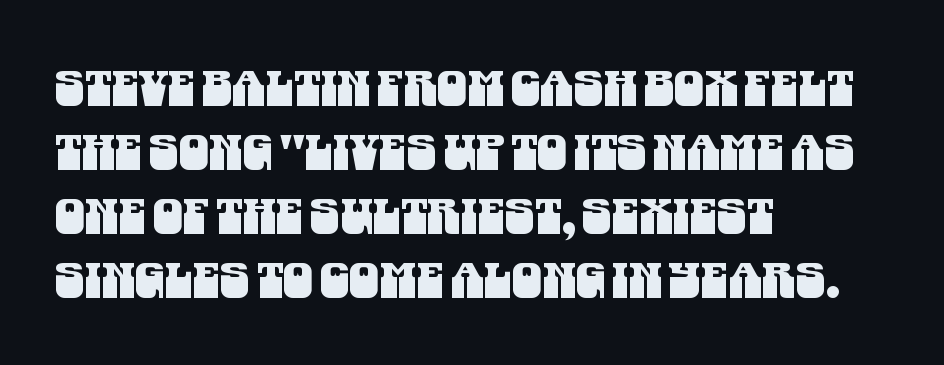
The image shows 48 px condensed sans-serif type; set left-aligned, normal line spacing (1.33x), normal letter spacing, not underlined; medium stroke contrast and a large x-height.
